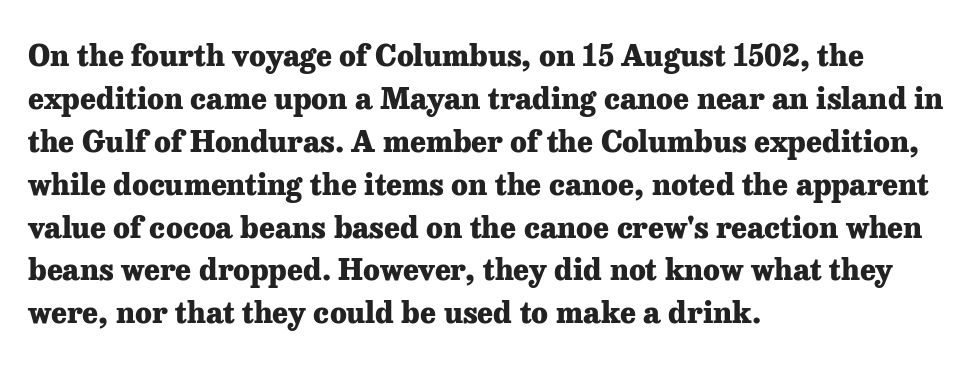
The image shows 30 px heavy serif type, upright; set left-aligned, normal line spacing (1.43x), normal letter spacing, not underlined; low stroke contrast and a medium x-height.
